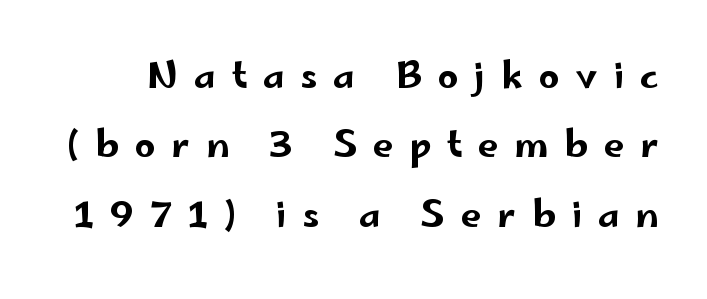
Characters follow at a spacing far wider than the type designer built in. In terms of leading, this rendering errs on the spacious side. Looks like regular typesetting: each glyph gets only the width it needs. Notice how the stems are strictly vertical — no italics here. No word sits above an underline.
